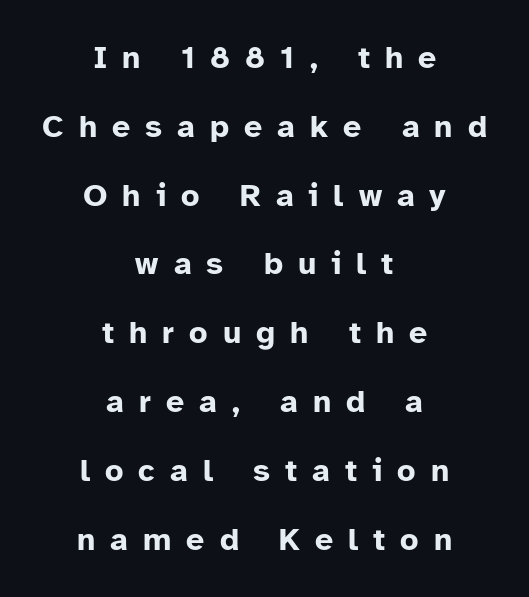
Q: Is the text bold? A: Yes.
Q: Is the text italic (slanted)? A: No, it is upright.
Q: Is the typeface a serif or a sans-serif typeface? A: Sans-serif.
Q: Is the text underlined? A: No.
Q: How is the paragraph aligned? A: Centered.
Q: Is the spacing between letters normal or unusually wide? A: Unusually wide.
Q: Is the spacing between lines tight, normal or loose? A: Loose.
Q: Width (condensed, normal, or wide)? A: Normal.
Q: Stroke contrast? A: Low.
Q: x-height? A: Medium.
Q: Monospaced? A: No.
